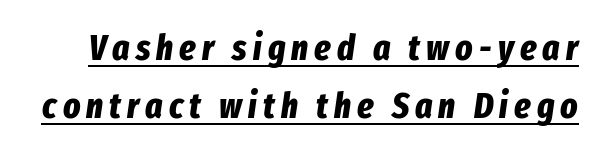
The image shows 36 px bold, condensed type, italic (leaning right); set normal line spacing (1.61x), underlined; low stroke contrast and a medium x-height.
